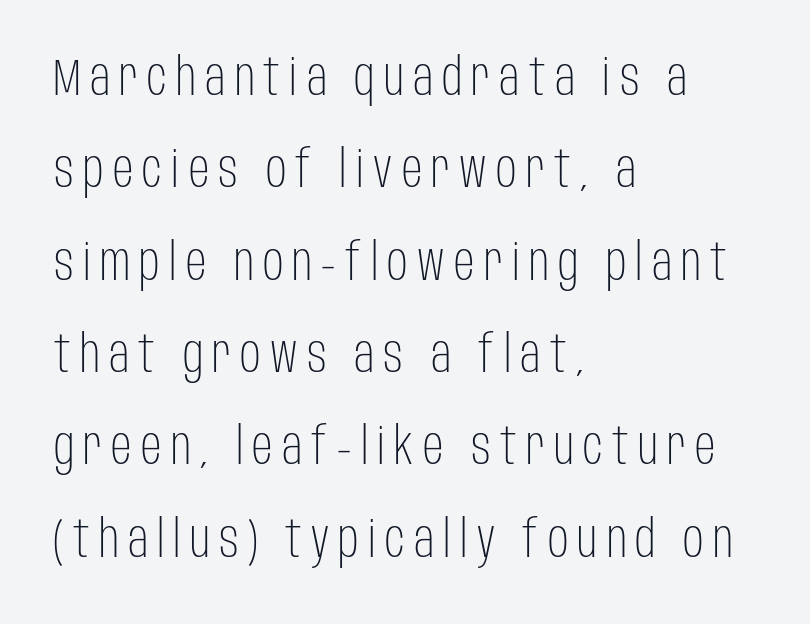
The letters stand straight up with perfectly vertical stems. Is the stroke heavy? The answer is a plain regular-or-lighter. The text block is weighted toward the left margin, trailing off unevenly rightward. Beneath every word, the page is bare.
